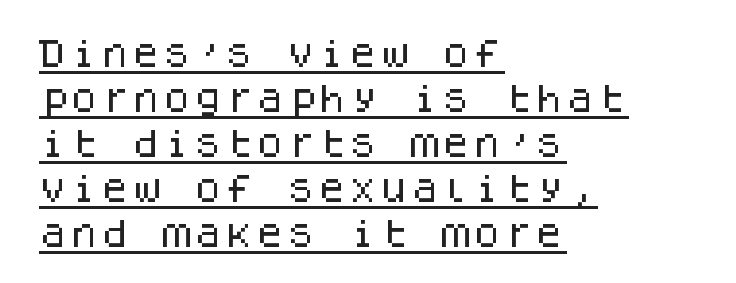
The image shows 31 px sans-serif type, upright, monospaced; set left-aligned, normal line spacing (1.45x), normal letter spacing, underlined; low stroke contrast and a large x-height.
